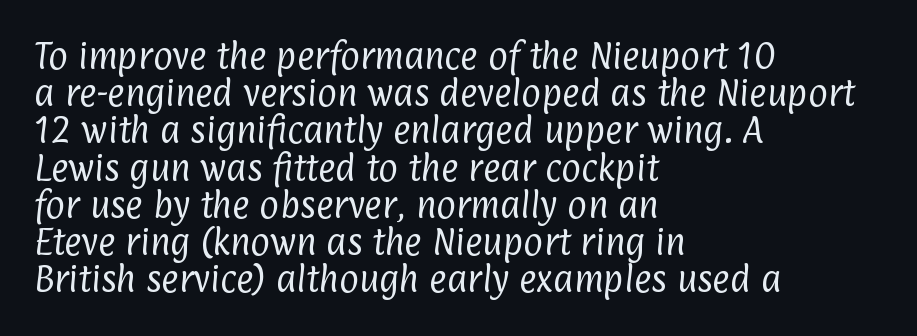
The image shows 30 px regular-weight, condensed sans-serif type; set left-aligned, line spacing 1.24x, normal letter spacing, not underlined; low stroke contrast and a medium x-height.
